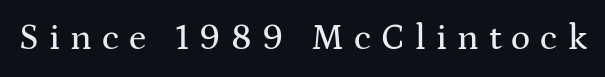
Q: Is the text italic (slanted)? A: No, it is upright.
Q: Is the typeface a serif or a sans-serif typeface? A: Serif.
Q: Is the text underlined? A: No.
Q: Is the spacing between letters normal or unusually wide? A: Unusually wide.
Q: Width (condensed, normal, or wide)? A: Wide.
Q: Stroke contrast? A: Medium.
Q: x-height? A: Medium.
Q: Monospaced? A: No.
